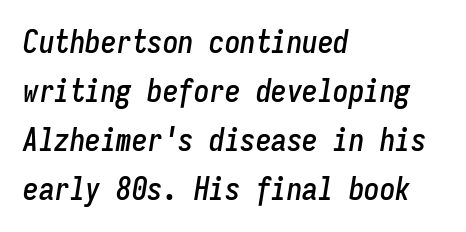
{"italic": "yes", "lean": "right", "slant_degrees": 9, "width": "condensed", "stroke_contrast": "low", "x_height": "medium", "monospaced": "yes", "underline": "no", "align": "left", "line_spacing": "normal", "line_spacing_ratio": 1.58, "letter_spacing": "normal", "letter_spacing_em": 0.0, "glyph_px": 31}
